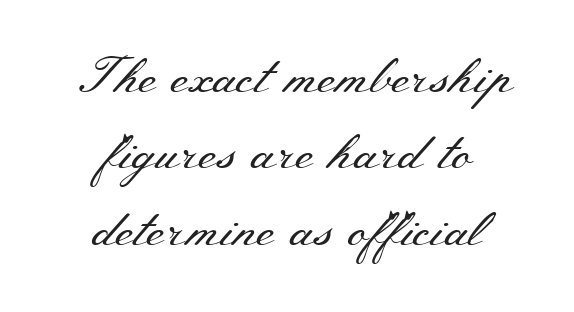
{"serif": "yes", "bold": "no", "weight": "regular", "width": "wide", "stroke_contrast": "medium", "x_height": "small", "monospaced": "no", "underline": "no", "align": "center", "line_spacing": "normal", "line_spacing_ratio": 1.53, "letter_spacing": "normal", "letter_spacing_em": 0.0, "glyph_px": 50}
